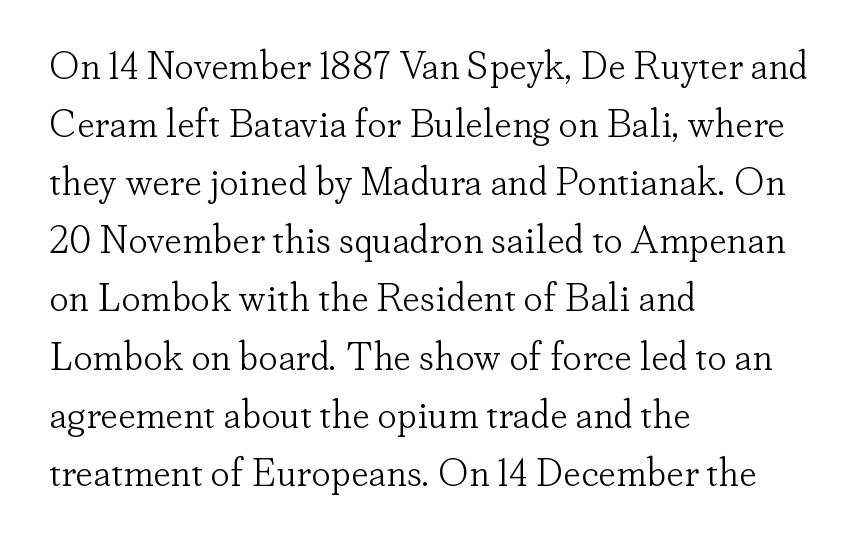
{"serif": "yes", "italic": "no", "bold": "no", "weight": "light", "width": "normal", "stroke_contrast": "low", "x_height": "small", "monospaced": "no", "underline": "no", "align": "left", "line_spacing": "normal", "line_spacing_ratio": 1.49, "letter_spacing": "normal", "letter_spacing_em": 0.0, "glyph_px": 39}
